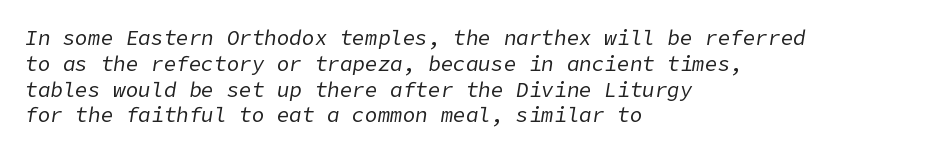
{"italic": "yes", "lean": "right", "slant_degrees": 9, "bold": "no", "underline": "no", "align": "left", "line_spacing_ratio": 1.23, "letter_spacing": "normal", "letter_spacing_em": 0.0, "glyph_px": 21}
